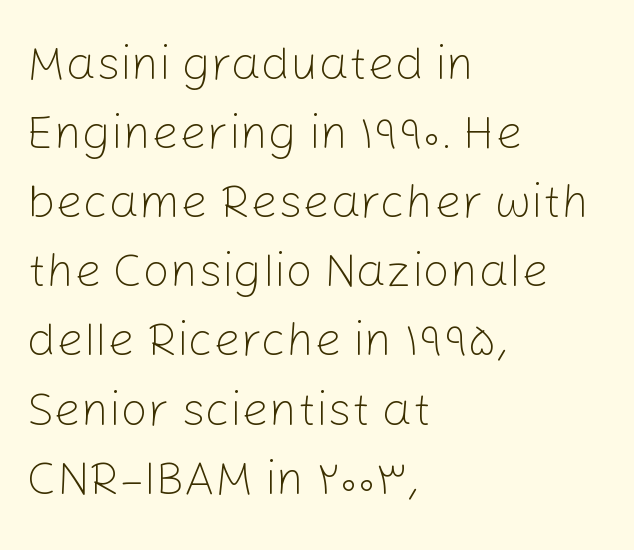
Q: Is the text bold? A: No.
Q: Is the text italic (slanted)? A: No, it is upright.
Q: Is the typeface a serif or a sans-serif typeface? A: Sans-serif.
Q: Is the text underlined? A: No.
Q: How is the paragraph aligned? A: Left-aligned.
Q: Is the spacing between letters normal or unusually wide? A: Normal.
Q: Is the spacing between lines tight, normal or loose? A: Normal.
Q: Width (condensed, normal, or wide)? A: Normal.
Q: Stroke contrast? A: Low.
Q: x-height? A: Medium.
Q: Monospaced? A: No.
